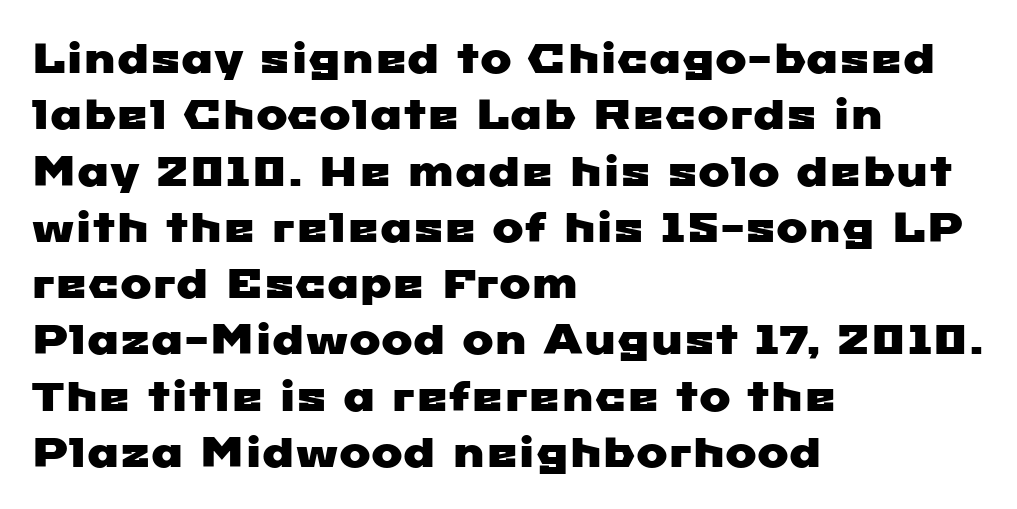
{"serif": "no", "width": "wide", "stroke_contrast": "low", "x_height": "medium", "monospaced": "no", "underline": "no", "align": "left", "line_spacing": "normal", "line_spacing_ratio": 1.34, "letter_spacing": "normal", "letter_spacing_em": 0.0, "glyph_px": 42}
